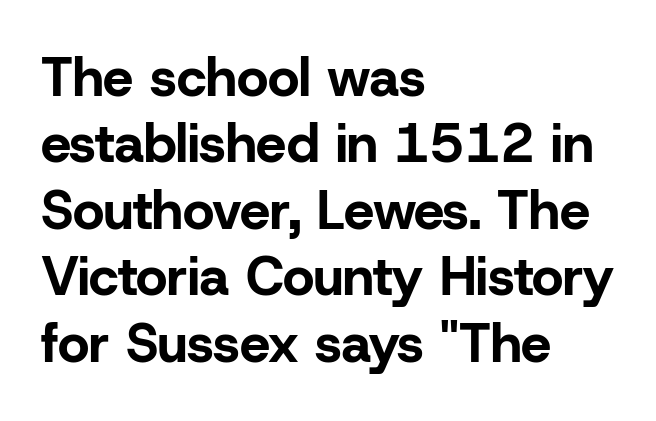
The image shows 54 px bold sans-serif type, upright; set left-aligned, line spacing 1.23x, normal letter spacing, not underlined; low stroke contrast and a medium x-height.
